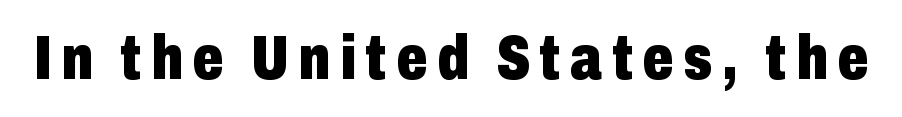
Does the weight exceed regular? Yes, all the way to bold. Is this a fixed-width face? No — the glyphs have proportional, varying widths. No feet cap the strokes, marking this as sans-serif type. Upright lettering throughout. Descenders hang freely into open space.
